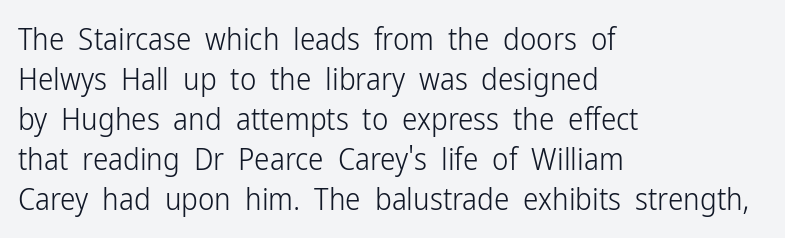
Q: Is the text bold? A: No.
Q: Is the text italic (slanted)? A: No, it is upright.
Q: Is the typeface a serif or a sans-serif typeface? A: Sans-serif.
Q: Is the text underlined? A: No.
Q: How is the paragraph aligned? A: Left-aligned.
Q: Is the spacing between letters normal or unusually wide? A: Normal.
Q: Is the spacing between lines tight, normal or loose? A: Normal.
Q: Width (condensed, normal, or wide)? A: Condensed.
Q: Stroke contrast? A: Low.
Q: x-height? A: Medium.
Q: Monospaced? A: No.
